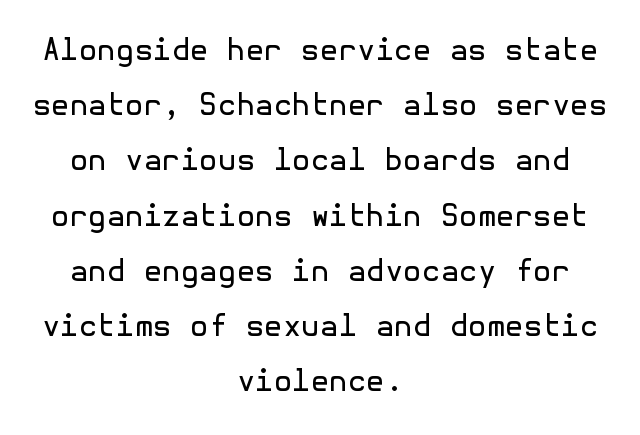
Q: Is the text bold? A: No.
Q: Is the text italic (slanted)? A: No, it is upright.
Q: Is the typeface a serif or a sans-serif typeface? A: Sans-serif.
Q: Is the text underlined? A: No.
Q: How is the paragraph aligned? A: Centered.
Q: Is the spacing between letters normal or unusually wide? A: Normal.
Q: Width (condensed, normal, or wide)? A: Normal.
Q: x-height? A: Medium.
